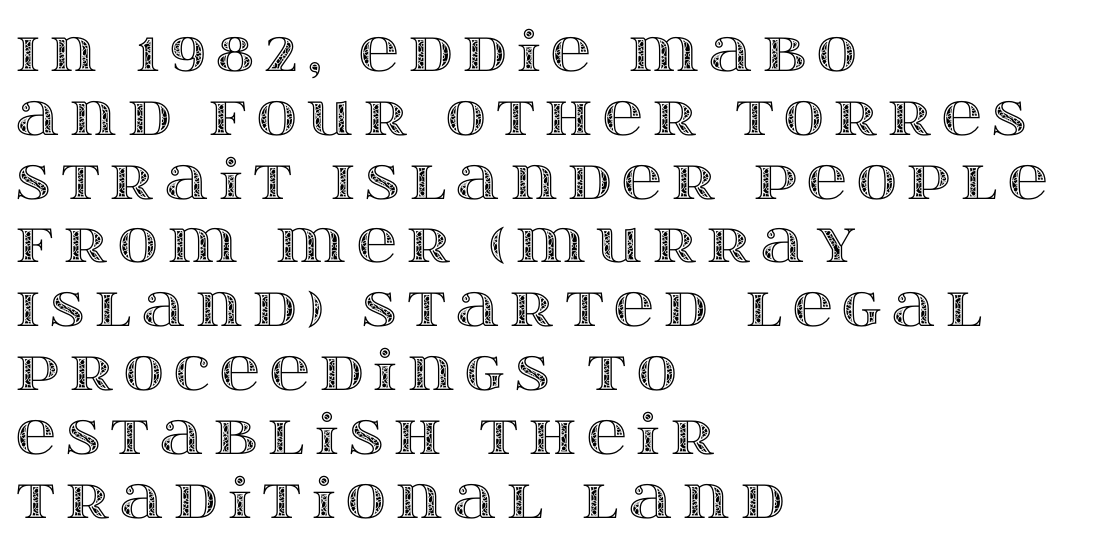
The image shows 55 px wide type, upright; set left-aligned, line spacing 1.16x, not underlined; a large x-height.
